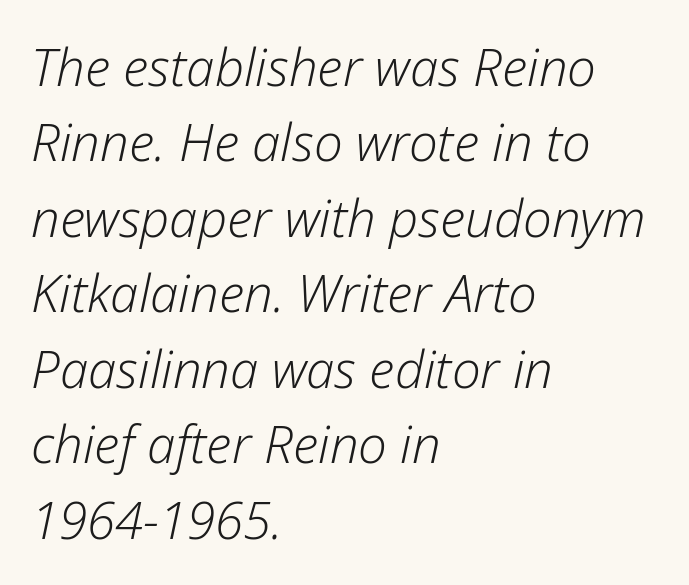
The image shows 51 px light type, italic (leaning right); set left-aligned, normal line spacing (1.48x), normal letter spacing, not underlined; low stroke contrast and a medium x-height.
